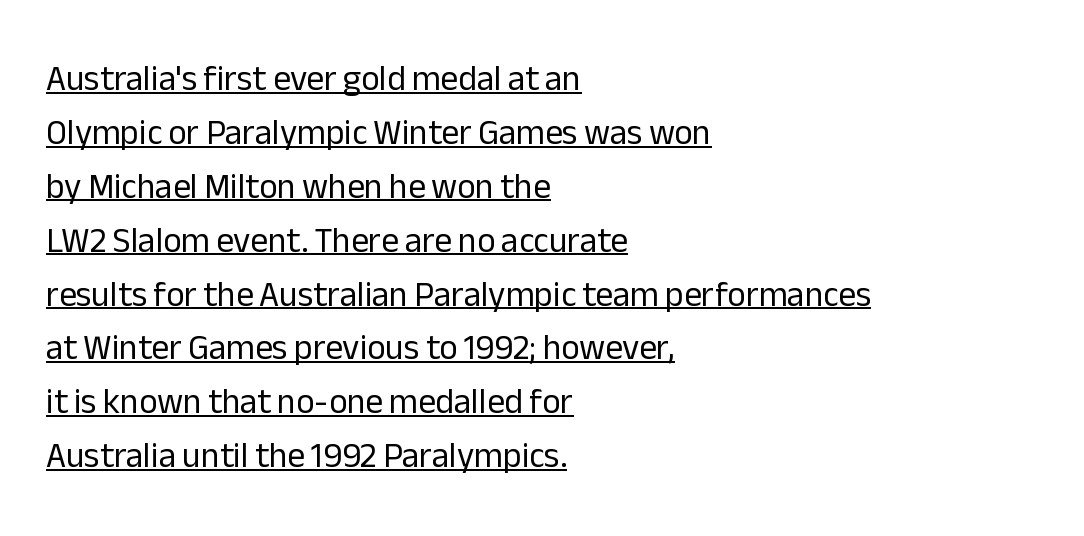
{"serif": "no", "italic": "no", "bold": "no", "weight": "regular", "width": "normal", "stroke_contrast": "low", "x_height": "medium", "monospaced": "no", "underline": "yes", "align": "left", "line_spacing": "normal", "line_spacing_ratio": 1.54, "letter_spacing": "normal", "letter_spacing_em": 0.0, "glyph_px": 35}
